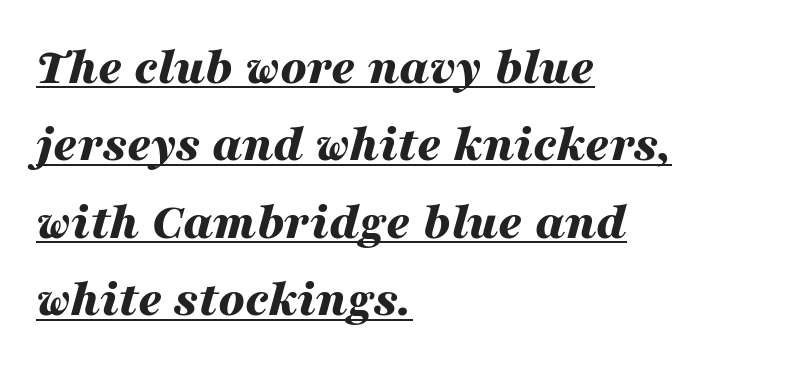
{"italic": "yes", "lean": "right", "slant_degrees": 16, "bold": "yes", "weight": "bold", "width": "wide", "stroke_contrast": "medium", "x_height": "medium", "monospaced": "no", "underline": "yes", "align": "left", "line_spacing": "normal", "line_spacing_ratio": 1.49, "letter_spacing": "normal", "letter_spacing_em": 0.0, "glyph_px": 52}
